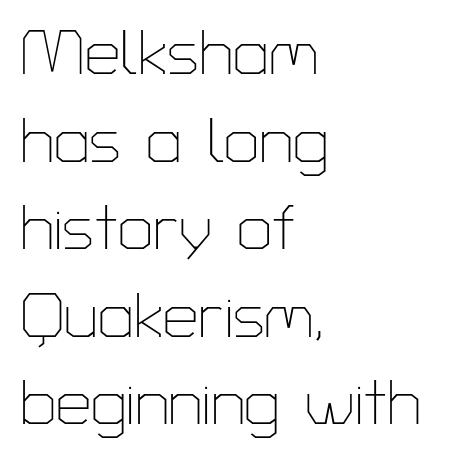
A bare baseline throughout the passage. A sans-serif font was chosen for this passage. Summary of vertical rhythm: regular, with standard interline spacing. The line texture is even and compact thanks to regular tracking. These lines are rendered in a variable-pitch font.
